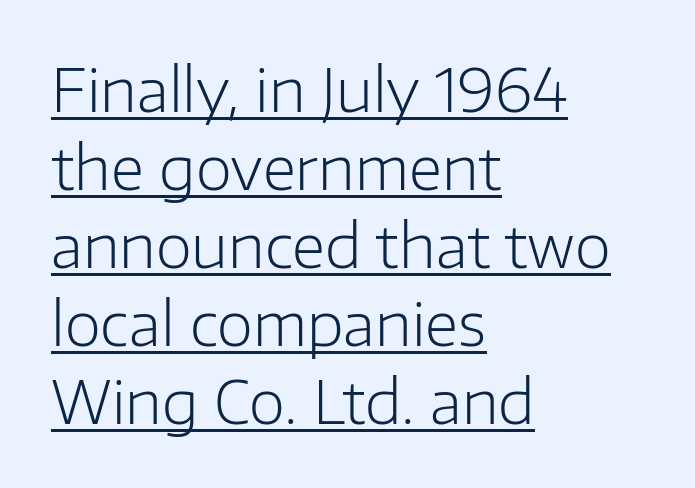
{"serif": "no", "italic": "no", "bold": "no", "weight": "light", "width": "normal", "stroke_contrast": "low", "x_height": "medium", "monospaced": "no", "underline": "yes", "align": "left", "line_spacing": "normal", "line_spacing_ratio": 1.32, "letter_spacing": "normal", "letter_spacing_em": 0.0, "glyph_px": 59}
